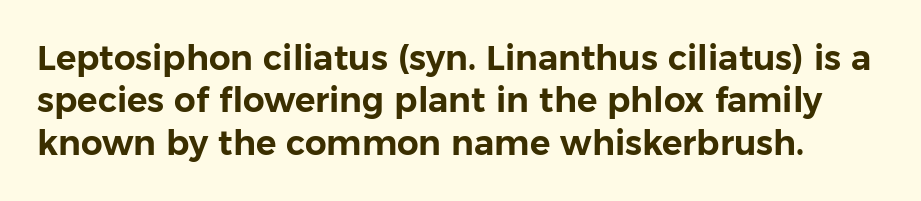
The image shows 34 px sans-serif type, upright; set normal line spacing (1.25x), normal letter spacing, not underlined; low stroke contrast and a medium x-height.
